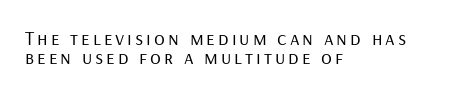
Q: Is the text bold? A: No.
Q: Is the text italic (slanted)? A: No, it is upright.
Q: Is the text underlined? A: No.
Q: How is the paragraph aligned? A: Left-aligned.
Q: Is the spacing between lines tight, normal or loose? A: Tight.
